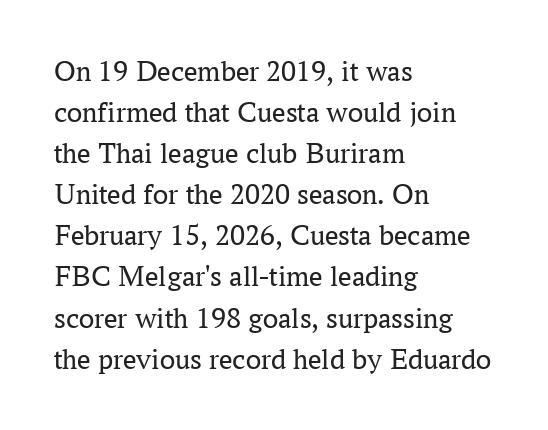
Q: Is the text bold? A: No.
Q: Is the text italic (slanted)? A: No, it is upright.
Q: Is the typeface a serif or a sans-serif typeface? A: Serif.
Q: Is the text underlined? A: No.
Q: How is the paragraph aligned? A: Left-aligned.
Q: Is the spacing between letters normal or unusually wide? A: Normal.
Q: Is the spacing between lines tight, normal or loose? A: Normal.
Q: Width (condensed, normal, or wide)? A: Normal.
Q: Stroke contrast? A: Medium.
Q: x-height? A: Medium.
Q: Monospaced? A: No.
